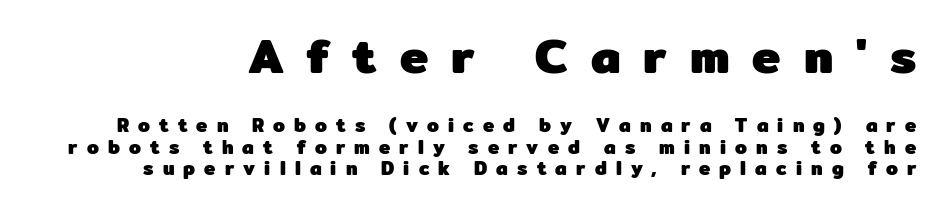
You can tell from the bare stems that sans-serif type was used. Very little white space separates one row of letters from the next. Ordinary non-slanted type is in use. Size contrast runs from large at the top to small at the bottom. The passage shown is emphatically bold.
